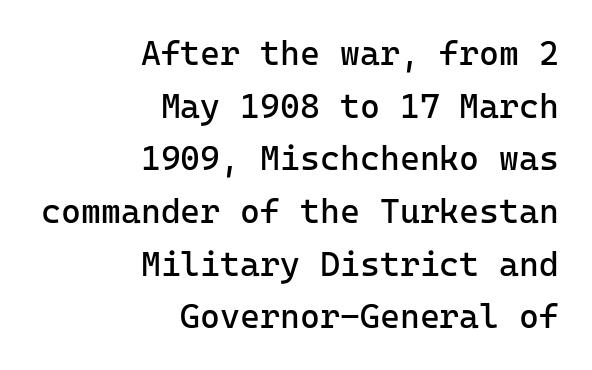
The image shows 34 px regular-weight sans-serif type, upright, monospaced; set right-aligned, normal line spacing (1.55x), normal letter spacing, not underlined; low stroke contrast and a medium x-height.
